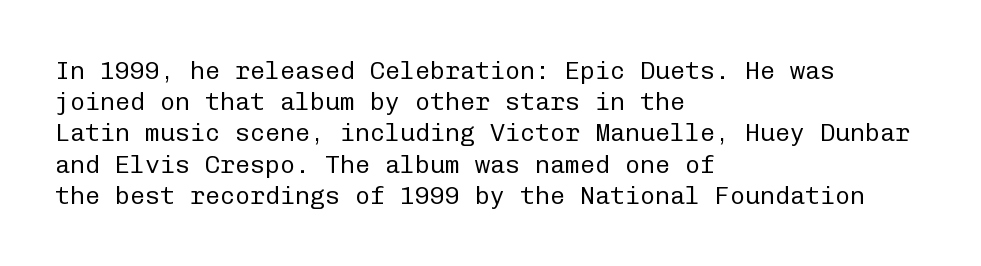
{"italic": "no", "bold": "no", "underline": "no", "align": "left", "line_spacing": "normal", "line_spacing_ratio": 1.25, "letter_spacing": "normal", "letter_spacing_em": 0.0, "glyph_px": 25}
